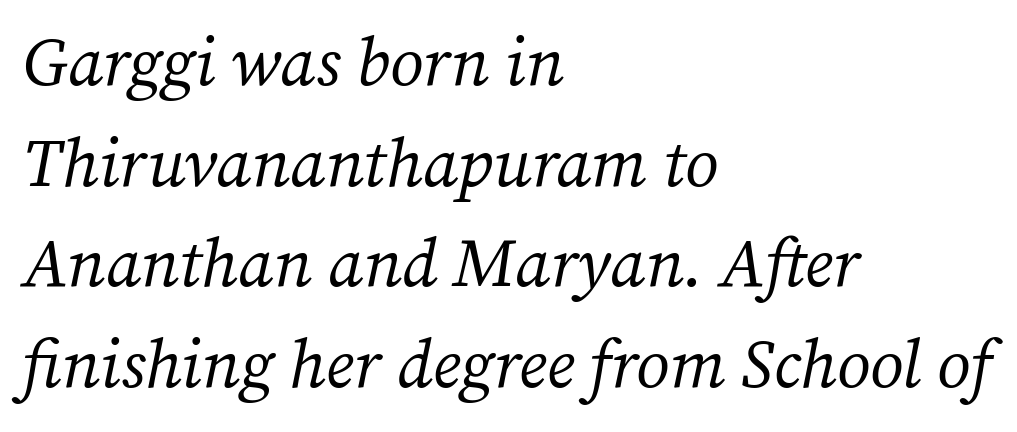
The image shows 68 px regular-weight serif type, italic (leaning right); set left-aligned, normal line spacing (1.48x), normal letter spacing, not underlined; medium stroke contrast and a medium x-height.
